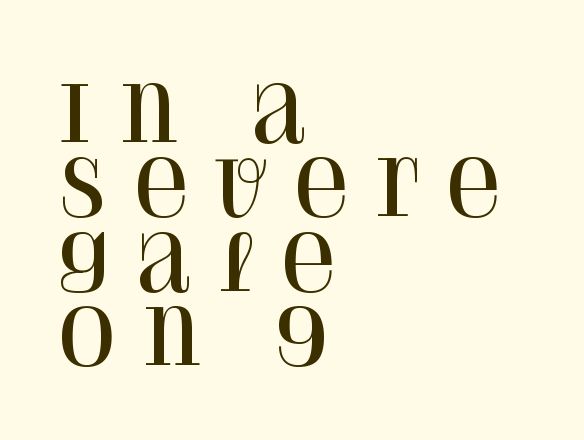
Q: Is the text italic (slanted)? A: No, it is upright.
Q: Is the typeface a serif or a sans-serif typeface? A: Serif.
Q: Is the text underlined? A: No.
Q: How is the paragraph aligned? A: Left-aligned.
Q: Is the spacing between letters normal or unusually wide? A: Unusually wide.
Q: Is the spacing between lines tight, normal or loose? A: Tight.
Q: Width (condensed, normal, or wide)? A: Normal.
Q: Stroke contrast? A: High.
Q: x-height? A: Large.
Q: Monospaced? A: No.
